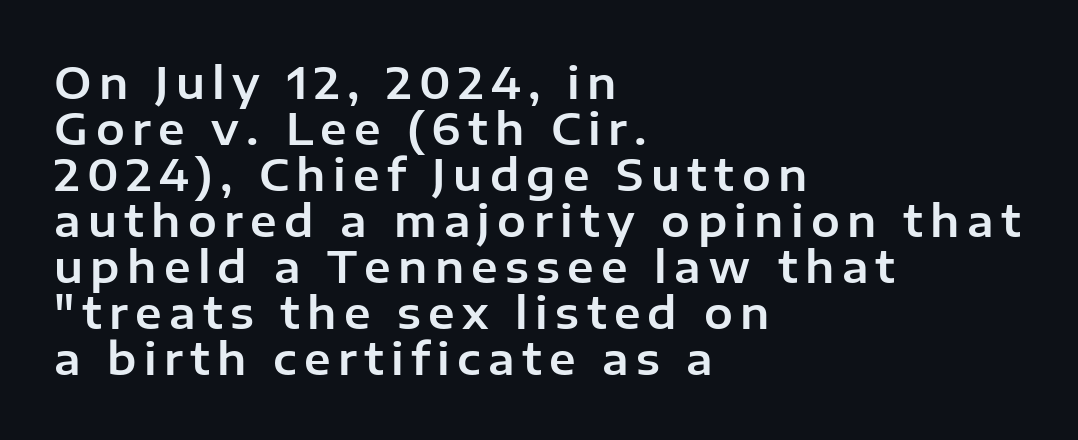
{"serif": "no", "italic": "no", "width": "normal", "stroke_contrast": "low", "x_height": "medium", "monospaced": "no", "underline": "no", "align": "left", "line_spacing": "tight", "line_spacing_ratio": 1.07, "glyph_px": 43}
